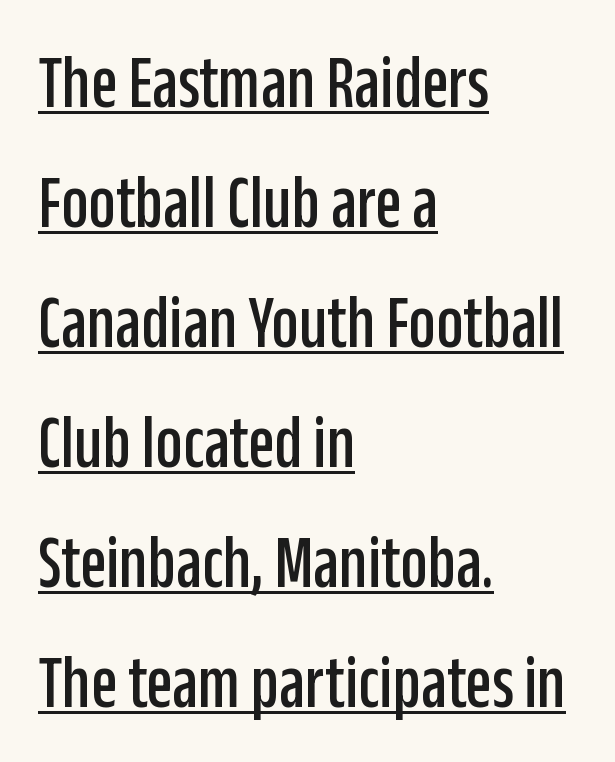
The image shows 76 px condensed sans-serif type, upright; set left-aligned, normal line spacing (1.58x), normal letter spacing, underlined; low stroke contrast and a large x-height.
